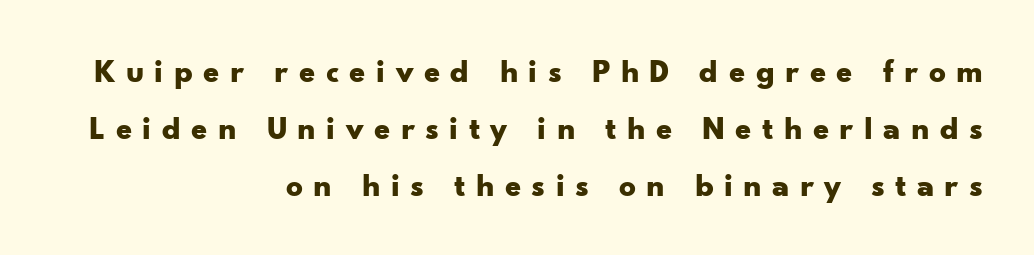
Is the block centered? No — it sits flush against the right margin. This rendering features lettering with no underline. Each letter keeps its own natural width here, so spacing adapts to shape. Words appear elongated and porous because spacing is wide. This sample uses an upright cut, with every glyph sitting square on the baseline. Plenty of ink on the page — the face is bold.
